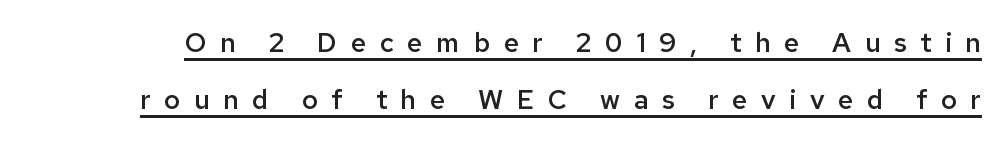
Every character sits straight up, as roman type does. Is there an underline? Yes — a line sits under the letters. You could fit nearly another row in the gap between these rows. Caption: expanded tracking, letters set apart. Set as a demibold, roughly 600 on the weight scale.
